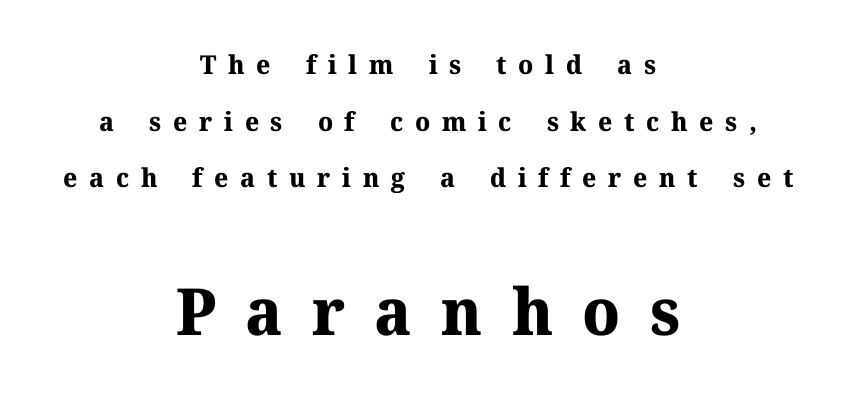
The image shows 65 px bold serif type, upright; set centered, loose line spacing (2.18x), unusually wide letter spacing (+0.45 em), not underlined; the second (bottom) block is 2.5x larger; medium stroke contrast and a medium x-height.
